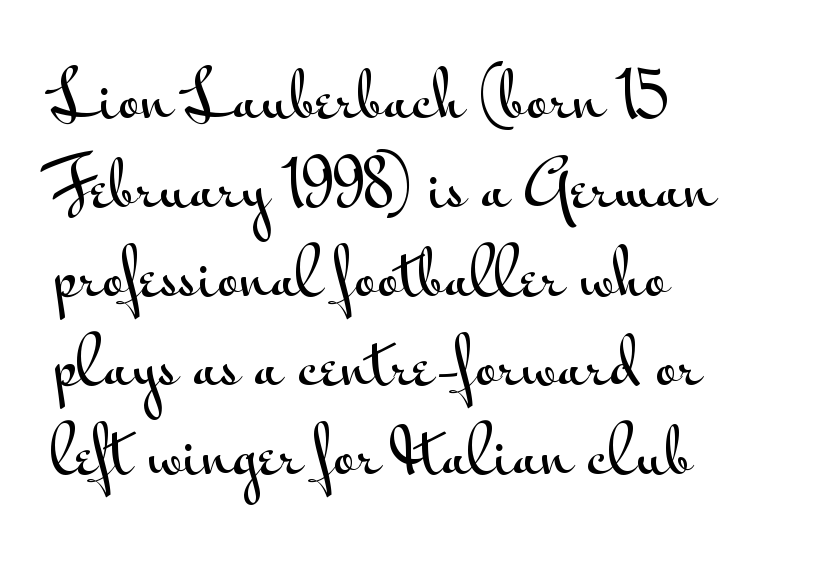
The image shows 61 px wide sans-serif type; set left-aligned, normal line spacing (1.46x), normal letter spacing, not underlined; medium stroke contrast and a small x-height.
